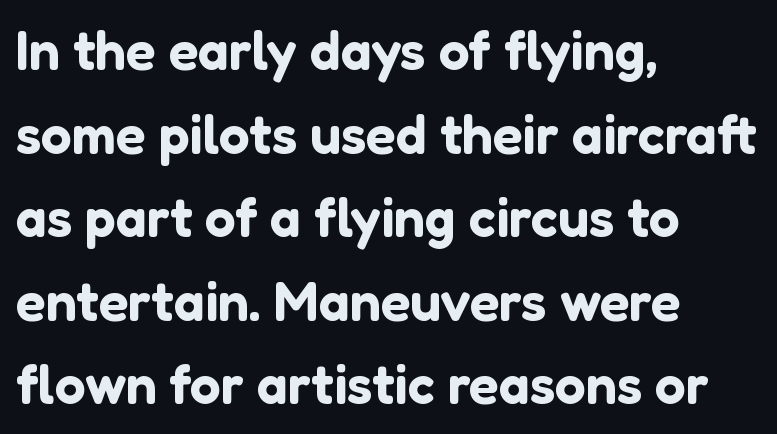
The passage shown is typeset with a sans-serif family. Typeset ragged right — the left edge is the straight one. The face used here is proportionally spaced, like ordinary book or web type. Italic? Not at all — the glyphs are vertical. Honestly, the letter spacing is just normal — you wouldn't notice it. The designer left line spacing at the default.
